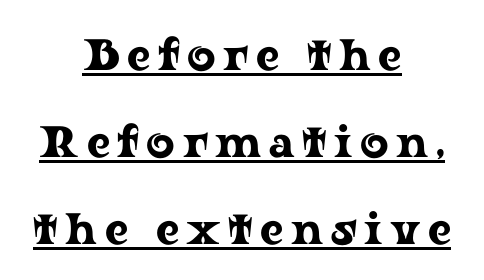
The image shows 44 px wide serif type, upright; set centered, loose line spacing (1.98x), underlined; low stroke contrast and a medium x-height.
